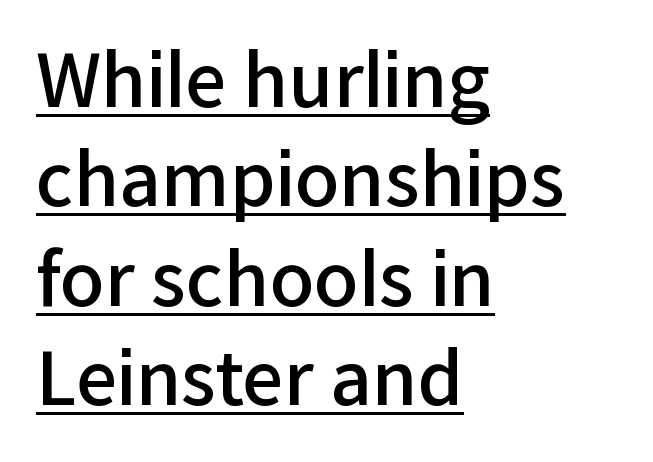
The image shows 73 px semibold sans-serif type, upright; set left-aligned, normal line spacing (1.36x), normal letter spacing, underlined; low stroke contrast and a medium x-height.
